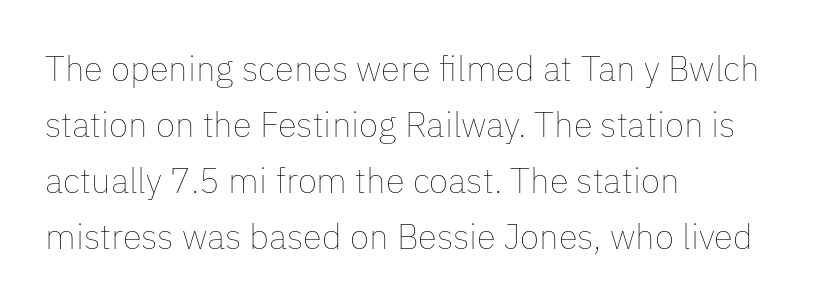
The image shows 35 px thin type, upright; set left-aligned, normal line spacing (1.6x), normal letter spacing, not underlined; low stroke contrast and a medium x-height.
